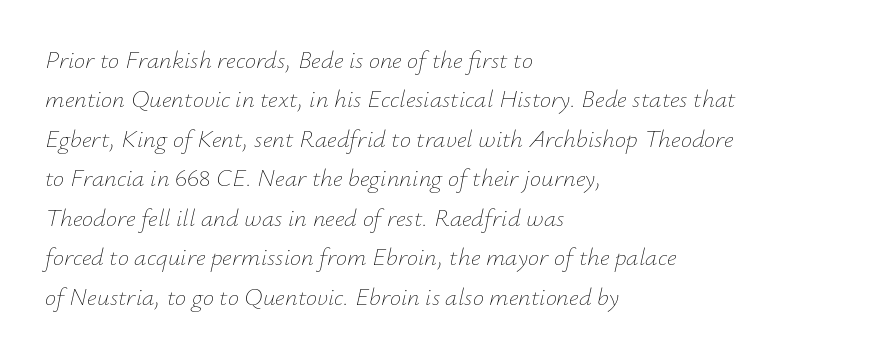
The image shows 25 px text type, italic (leaning right); set left-aligned, normal line spacing (1.58x), normal letter spacing, not underlined.
